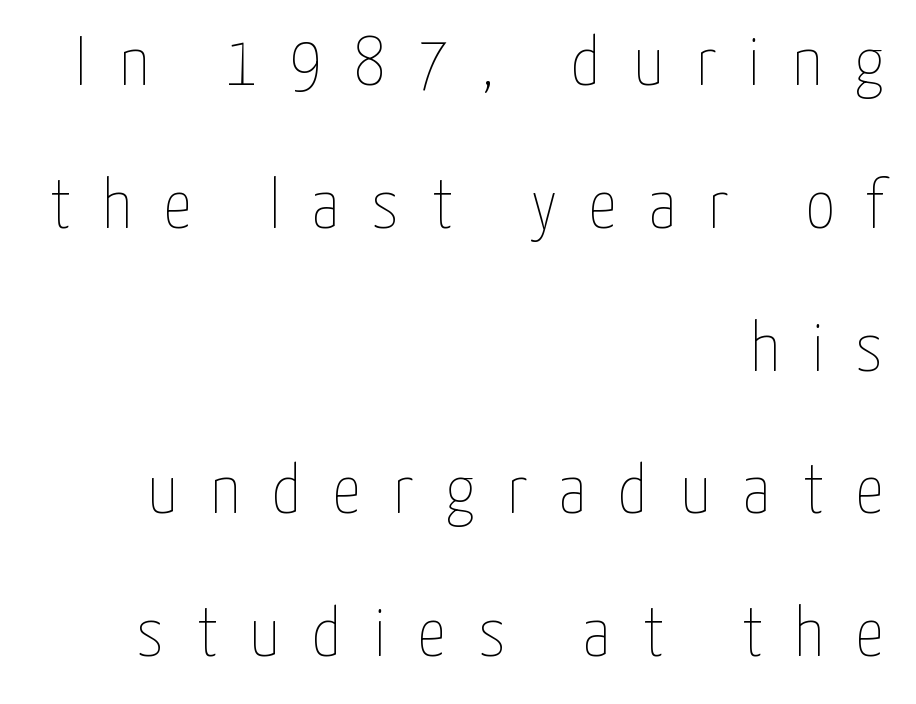
{"italic": "no", "bold": "no", "weight": "thin", "width": "condensed", "stroke_contrast": "low", "x_height": "medium", "monospaced": "no", "underline": "no", "align": "right", "line_spacing": "loose", "line_spacing_ratio": 2.04, "letter_spacing": "wide", "letter_spacing_em": 0.46, "glyph_px": 70}
